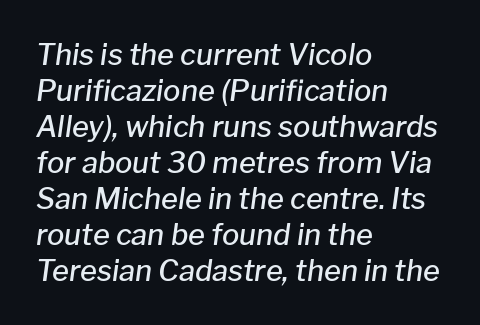
Q: Is the text bold? A: Semi-bold.
Q: Is the text italic (slanted)? A: Yes, it leans right by about 8 degrees.
Q: Is the text underlined? A: No.
Q: How is the paragraph aligned? A: Left-aligned.
Q: Is the spacing between letters normal or unusually wide? A: Normal.
Q: Width (condensed, normal, or wide)? A: Normal.
Q: Stroke contrast? A: Low.
Q: x-height? A: Medium.
Q: Monospaced? A: No.
